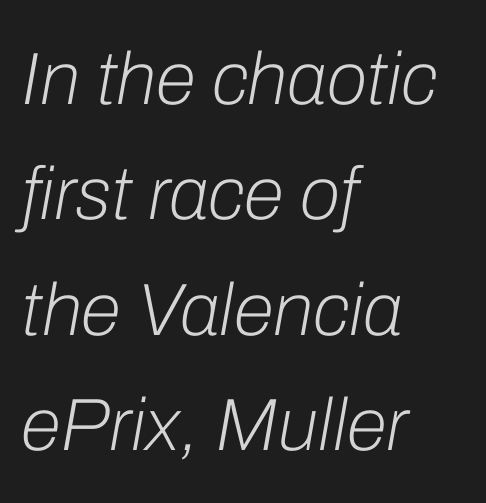
{"italic": "yes", "lean": "right", "slant_degrees": 10, "bold": "no", "weight": "light", "width": "normal", "stroke_contrast": "low", "x_height": "medium", "monospaced": "no", "underline": "no", "align": "left", "line_spacing": "normal", "line_spacing_ratio": 1.56, "letter_spacing": "normal", "letter_spacing_em": 0.0, "glyph_px": 74}
